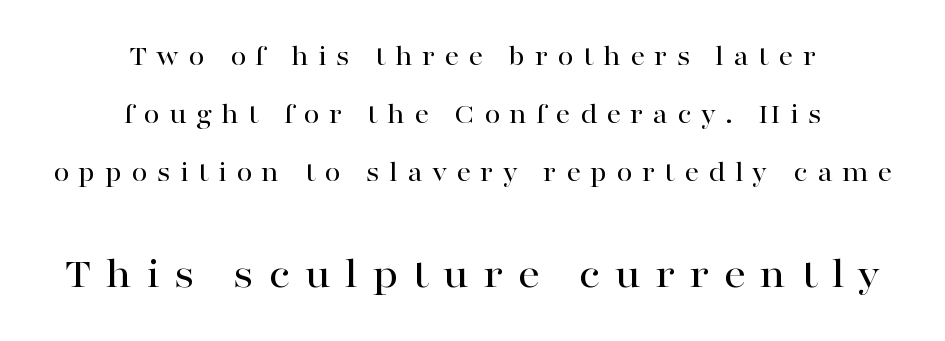
{"serif": "yes", "italic": "no", "width": "wide", "stroke_contrast": "high", "x_height": "medium", "monospaced": "no", "underline": "no", "align": "center", "line_spacing": "loose", "line_spacing_ratio": 2.0, "letter_spacing": "wide", "letter_spacing_em": 0.32, "larger_block": "second", "size_ratio": 1.52, "glyph_px": 44}
